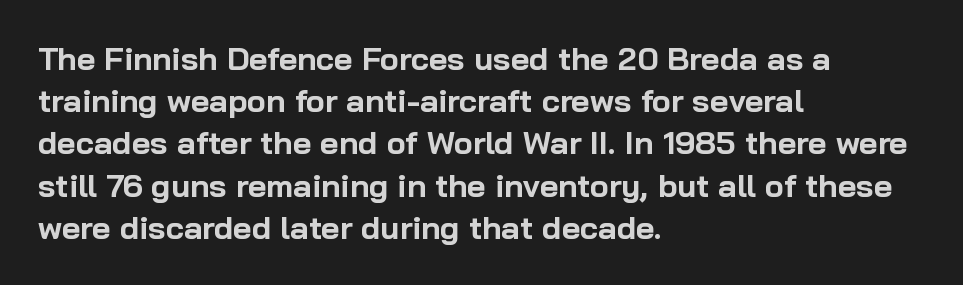
{"serif": "no", "italic": "no", "bold": "yes", "weight": "bold", "width": "normal", "stroke_contrast": "low", "x_height": "medium", "monospaced": "no", "underline": "no", "align": "left", "line_spacing": "normal", "line_spacing_ratio": 1.32, "letter_spacing": "normal", "letter_spacing_em": 0.0, "glyph_px": 32}
